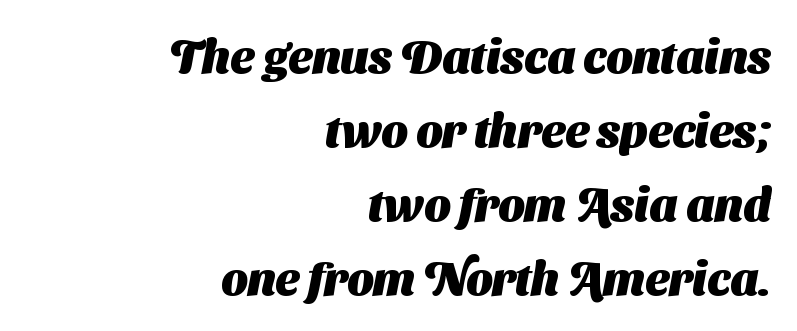
The image shows 46 px heavy sans-serif type; set right-aligned, normal line spacing (1.61x), normal letter spacing, not underlined; medium stroke contrast and a medium x-height.
